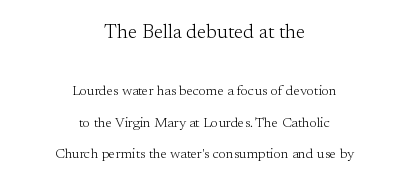
The image shows 20 px text type, upright; set centered, loose line spacing (2.26x), normal letter spacing, not underlined; the first (top) block is 1.43x larger.
